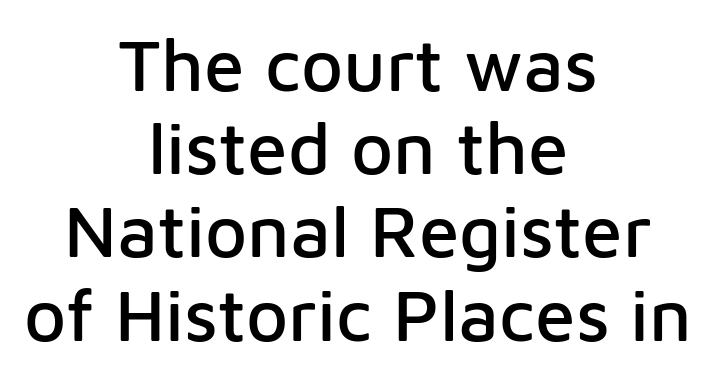
{"serif": "no", "italic": "no", "width": "normal", "stroke_contrast": "low", "x_height": "medium", "monospaced": "no", "underline": "no", "align": "center", "line_spacing": "tight", "line_spacing_ratio": 1.14, "letter_spacing": "normal", "letter_spacing_em": 0.0, "glyph_px": 73}
